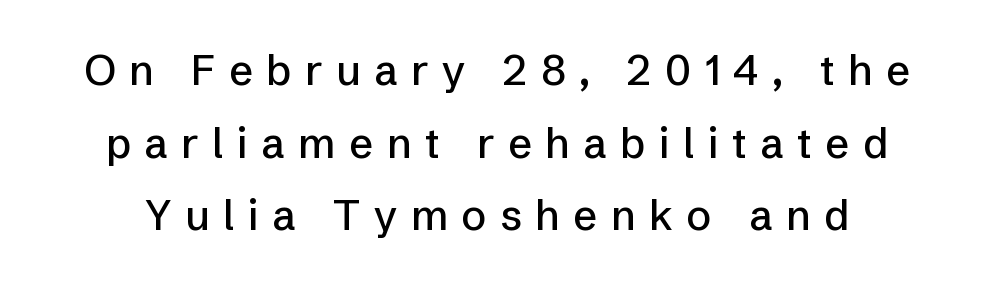
{"serif": "no", "italic": "no", "width": "normal", "stroke_contrast": "low", "x_height": "medium", "monospaced": "no", "underline": "no", "line_spacing_ratio": 1.73, "letter_spacing": "wide", "letter_spacing_em": 0.32, "glyph_px": 42}
